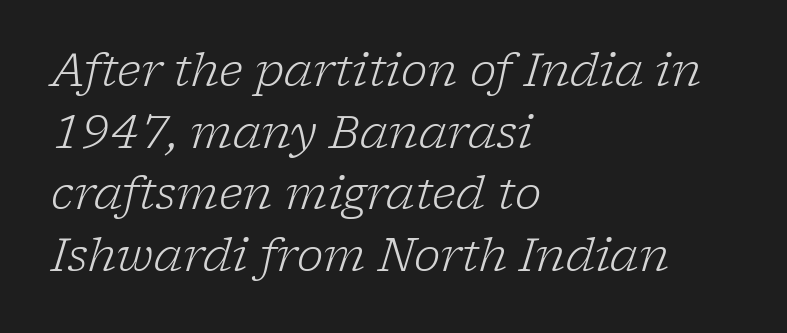
The image shows 45 px light serif type, italic (leaning right); set left-aligned, normal line spacing (1.37x), normal letter spacing, not underlined; low stroke contrast and a medium x-height.
